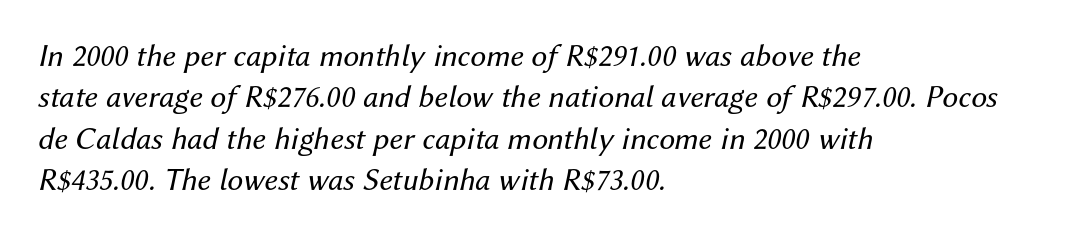
Q: Is the text bold? A: No.
Q: Is the text italic (slanted)? A: Yes, it leans right by about 12 degrees.
Q: Is the text underlined? A: No.
Q: How is the paragraph aligned? A: Left-aligned.
Q: Is the spacing between letters normal or unusually wide? A: Normal.
Q: Is the spacing between lines tight, normal or loose? A: Normal.
Q: Width (condensed, normal, or wide)? A: Normal.
Q: Stroke contrast? A: Medium.
Q: x-height? A: Medium.
Q: Monospaced? A: No.
